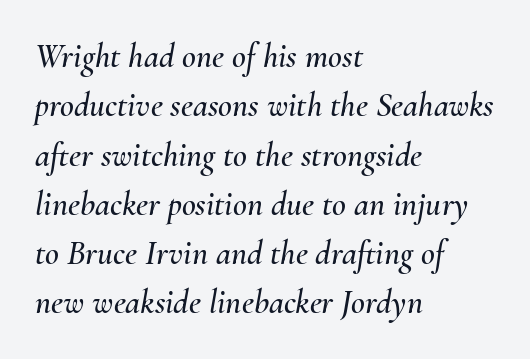
Q: Is the text italic (slanted)? A: Yes, it leans right by about 10 degrees.
Q: Is the text underlined? A: No.
Q: How is the paragraph aligned? A: Left-aligned.
Q: Is the spacing between letters normal or unusually wide? A: Normal.
Q: Is the spacing between lines tight, normal or loose? A: Normal.
Q: Width (condensed, normal, or wide)? A: Normal.
Q: Stroke contrast? A: Medium.
Q: x-height? A: Small.
Q: Monospaced? A: No.
